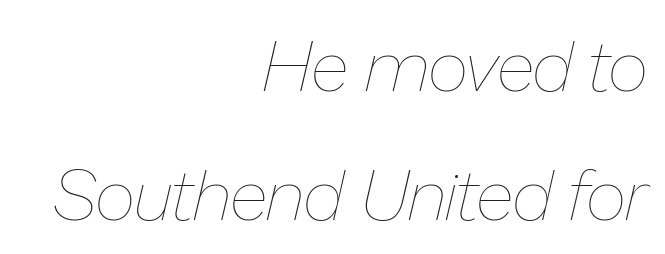
{"italic": "yes", "lean": "right", "slant_degrees": 13, "bold": "no", "weight": "thin", "width": "normal", "stroke_contrast": "low", "x_height": "medium", "monospaced": "no", "underline": "no", "align": "right", "line_spacing_ratio": 1.81, "letter_spacing": "normal", "letter_spacing_em": 0.0, "glyph_px": 71}
